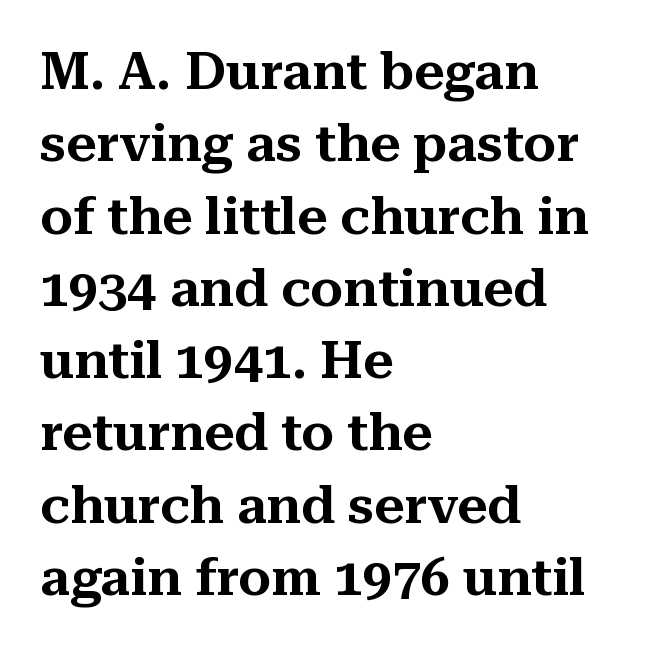
The image shows 52 px serif type, upright; set left-aligned, normal line spacing (1.39x), normal letter spacing, not underlined; medium stroke contrast and a medium x-height.
